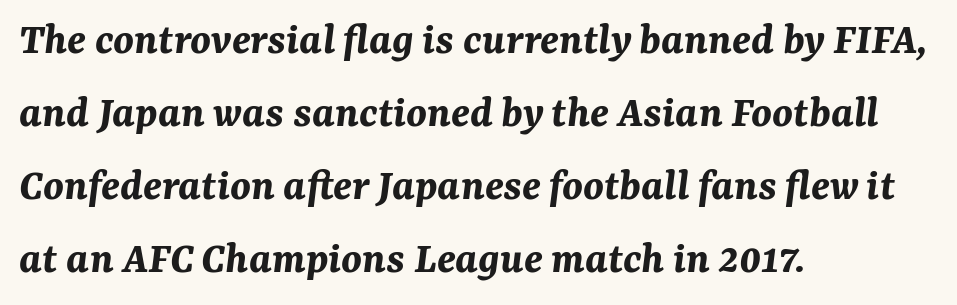
Q: Is the text bold? A: Yes.
Q: Is the text italic (slanted)? A: Yes, it leans right by about 7 degrees.
Q: Is the text underlined? A: No.
Q: How is the paragraph aligned? A: Left-aligned.
Q: Is the spacing between letters normal or unusually wide? A: Normal.
Q: Is the spacing between lines tight, normal or loose? A: Normal.
Q: Width (condensed, normal, or wide)? A: Normal.
Q: Stroke contrast? A: Medium.
Q: x-height? A: Medium.
Q: Monospaced? A: No.
